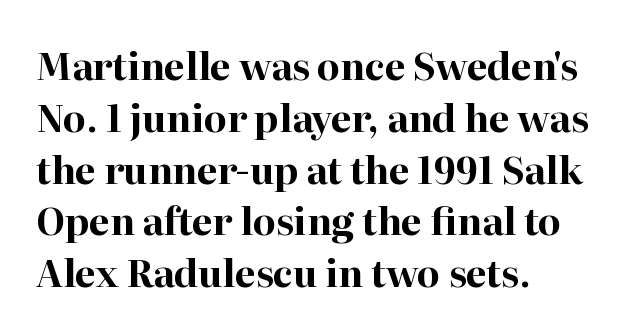
The image shows 37 px bold serif type, upright; set left-aligned, normal line spacing (1.4x), normal letter spacing, not underlined; high stroke contrast and a medium x-height.
